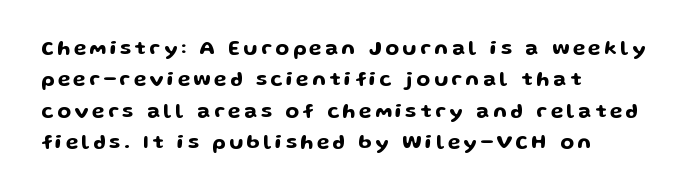
What's the leading like? Ordinary, nothing unusual. When letters stand straight like this, we call the style roman or upright. Line starts are locked; line ends wander. The space directly below the letters is spotless.
